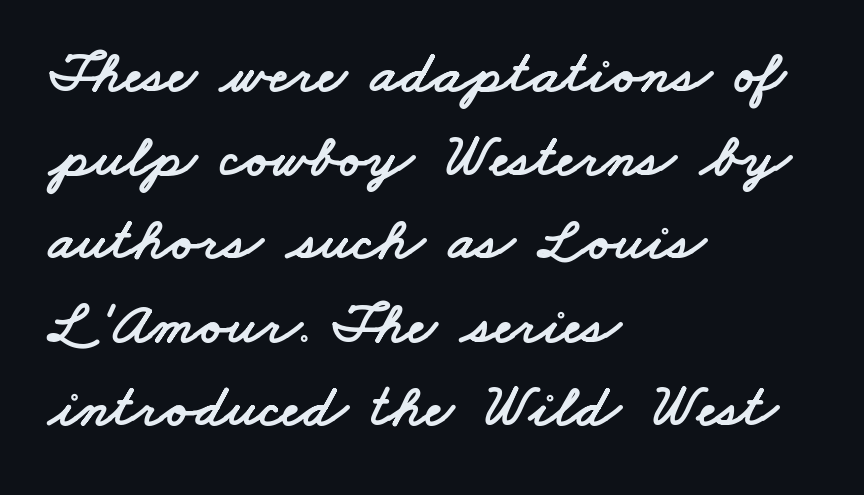
The image shows 61 px wide sans-serif type; set left-aligned, normal line spacing (1.37x), normal letter spacing, not underlined; low stroke contrast and a small x-height.
